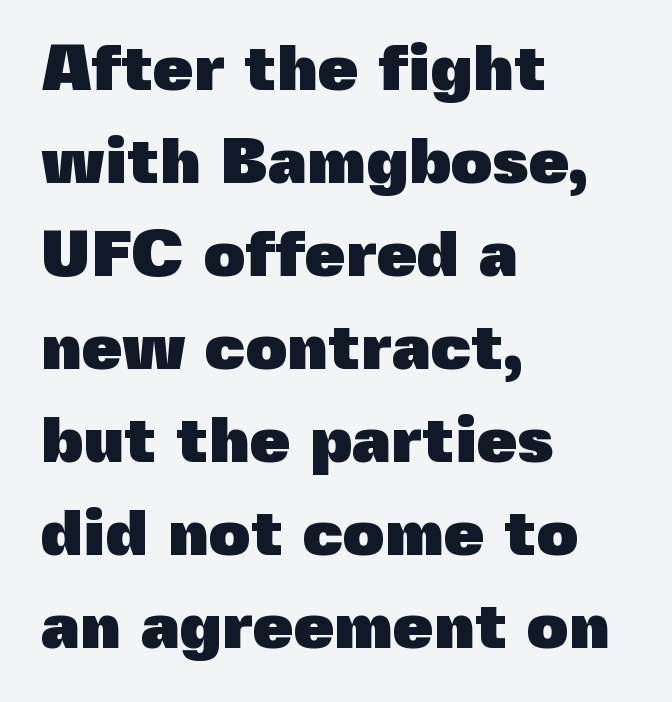
The image shows 65 px heavy sans-serif type, upright; set left-aligned, normal line spacing (1.43x), normal letter spacing, not underlined; a medium x-height.
